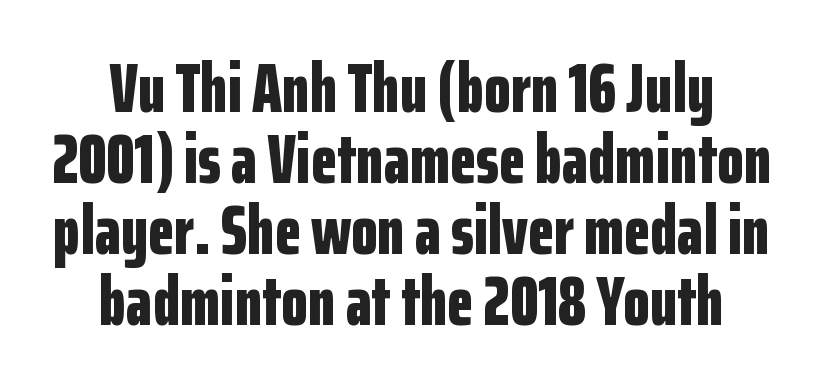
Q: Is the text bold? A: Yes.
Q: Is the text italic (slanted)? A: No, it is upright.
Q: Is the typeface a serif or a sans-serif typeface? A: Sans-serif.
Q: Is the text underlined? A: No.
Q: How is the paragraph aligned? A: Centered.
Q: Is the spacing between letters normal or unusually wide? A: Normal.
Q: Is the spacing between lines tight, normal or loose? A: Tight.
Q: Width (condensed, normal, or wide)? A: Condensed.
Q: Stroke contrast? A: Low.
Q: x-height? A: Medium.
Q: Monospaced? A: No.
